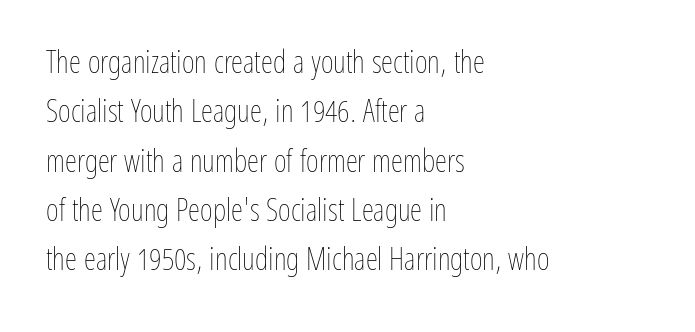
Q: Is the text bold? A: No.
Q: Is the text italic (slanted)? A: No, it is upright.
Q: Is the text underlined? A: No.
Q: How is the paragraph aligned? A: Left-aligned.
Q: Is the spacing between letters normal or unusually wide? A: Normal.
Q: Is the spacing between lines tight, normal or loose? A: Normal.
Q: Width (condensed, normal, or wide)? A: Condensed.
Q: Stroke contrast? A: Low.
Q: x-height? A: Medium.
Q: Monospaced? A: No.
